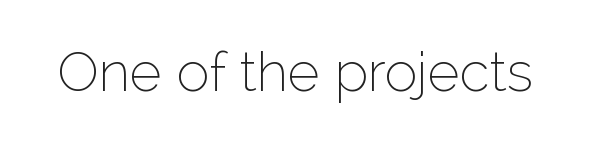
{"serif": "no", "italic": "no", "bold": "no", "weight": "thin", "width": "normal", "stroke_contrast": "low", "x_height": "medium", "monospaced": "no", "underline": "no", "letter_spacing": "normal", "letter_spacing_em": 0.0, "glyph_px": 55}
